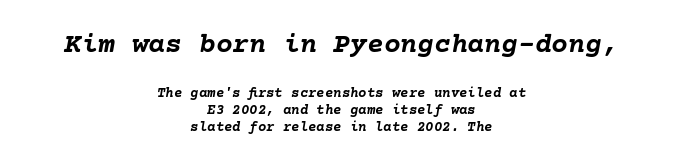
Words appear dense and cohesive because spacing is normal. Slant detected: the letters are inclined. Teacher's note: observe the equal gaps on both sides — that is centered alignment. Typesetter's note: full bold, strokes at maximum text heaviness. The upper block of text is set noticeably larger than the block beneath it. The strip under each line holds only bare page.
